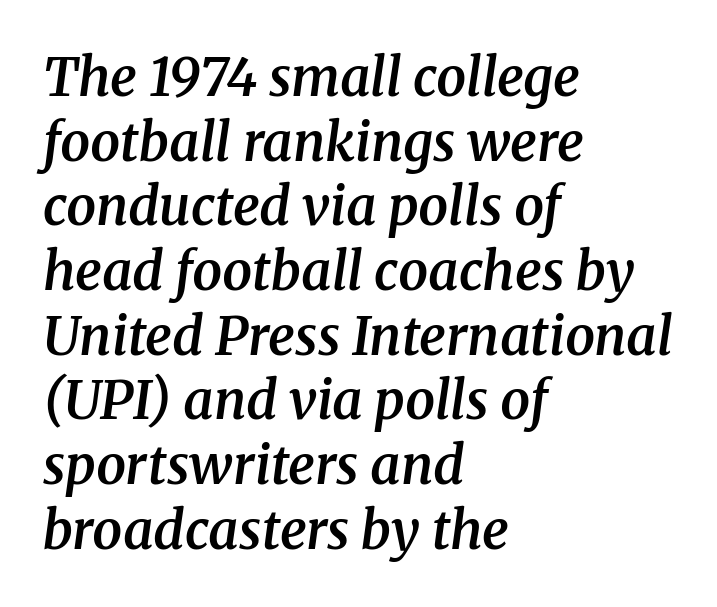
Q: Is the text bold? A: Semi-bold.
Q: Is the text italic (slanted)? A: Yes, it leans right by about 8 degrees.
Q: Is the typeface a serif or a sans-serif typeface? A: Serif.
Q: Is the text underlined? A: No.
Q: How is the paragraph aligned? A: Left-aligned.
Q: Is the spacing between letters normal or unusually wide? A: Normal.
Q: Width (condensed, normal, or wide)? A: Normal.
Q: Stroke contrast? A: Medium.
Q: x-height? A: Medium.
Q: Monospaced? A: No.
